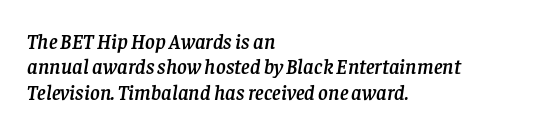
Q: Is the text italic (slanted)? A: Yes, it leans right by about 8 degrees.
Q: Is the text underlined? A: No.
Q: How is the paragraph aligned? A: Left-aligned.
Q: Is the spacing between letters normal or unusually wide? A: Normal.
